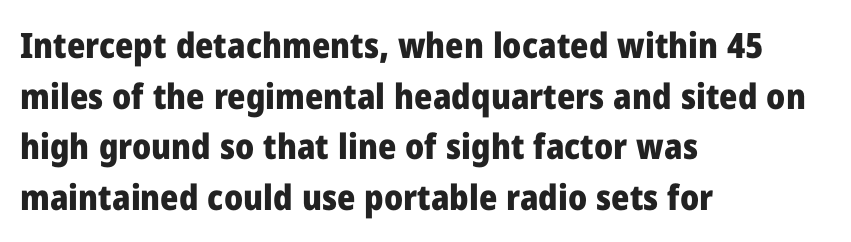
Q: Is the text bold? A: Yes.
Q: Is the text italic (slanted)? A: No, it is upright.
Q: Is the typeface a serif or a sans-serif typeface? A: Sans-serif.
Q: Is the text underlined? A: No.
Q: How is the paragraph aligned? A: Left-aligned.
Q: Is the spacing between letters normal or unusually wide? A: Normal.
Q: Is the spacing between lines tight, normal or loose? A: Normal.
Q: Width (condensed, normal, or wide)? A: Normal.
Q: Stroke contrast? A: Low.
Q: x-height? A: Medium.
Q: Monospaced? A: No.
